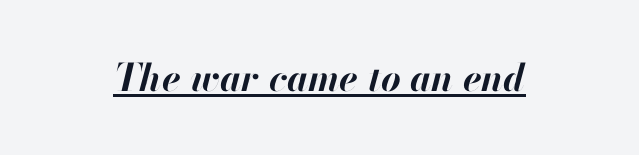
The image shows 38 px bold type, italic (leaning right); set normal letter spacing, underlined; high stroke contrast and a small x-height.
